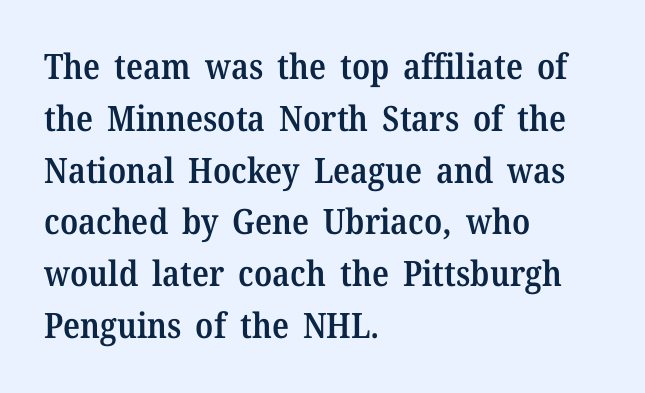
Q: Is the text bold? A: Semi-bold.
Q: Is the text italic (slanted)? A: No, it is upright.
Q: Is the typeface a serif or a sans-serif typeface? A: Serif.
Q: Is the text underlined? A: No.
Q: How is the paragraph aligned? A: Left-aligned.
Q: Is the spacing between letters normal or unusually wide? A: Normal.
Q: Is the spacing between lines tight, normal or loose? A: Normal.
Q: Width (condensed, normal, or wide)? A: Normal.
Q: Stroke contrast? A: Medium.
Q: x-height? A: Medium.
Q: Monospaced? A: No.
